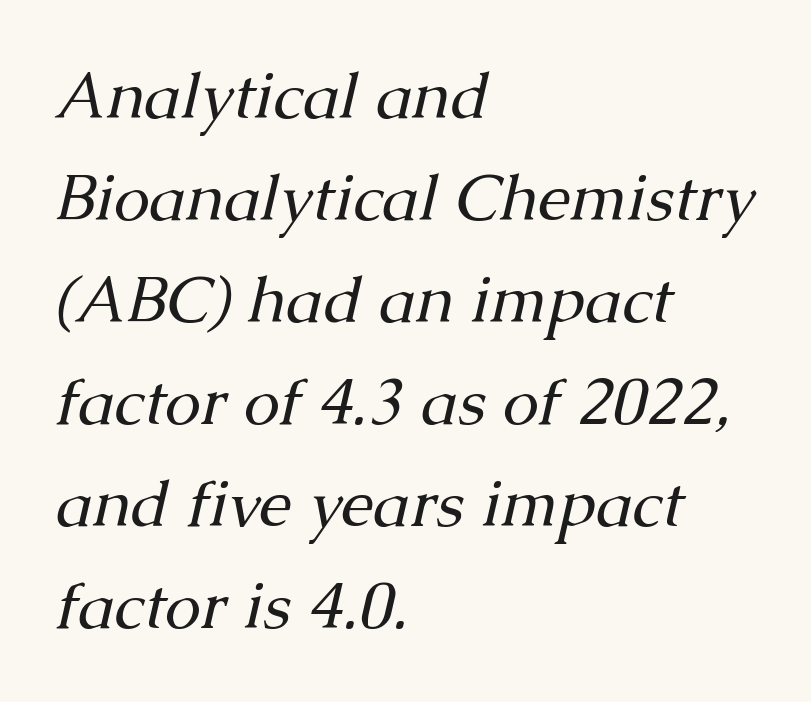
The image shows 65 px regular-weight serif type, italic (leaning right); set left-aligned, normal line spacing (1.57x), normal letter spacing, not underlined; medium stroke contrast and a medium x-height.
